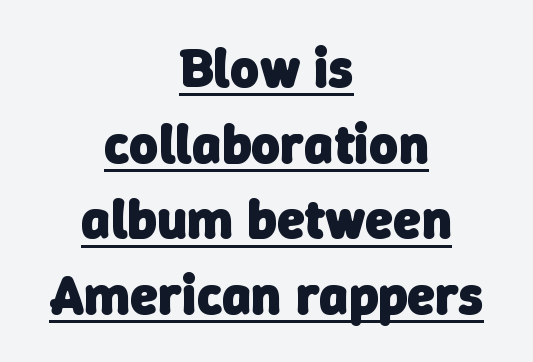
The image shows 56 px heavy sans-serif type; set centered, normal line spacing (1.35x), normal letter spacing, underlined; low stroke contrast and a medium x-height.
